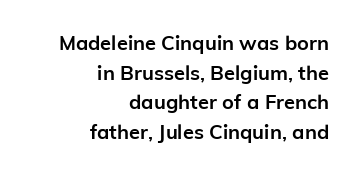
{"italic": "no", "bold": "yes", "underline": "no", "align": "right", "line_spacing": "normal", "line_spacing_ratio": 1.48, "letter_spacing": "normal", "letter_spacing_em": 0.0, "glyph_px": 20}
